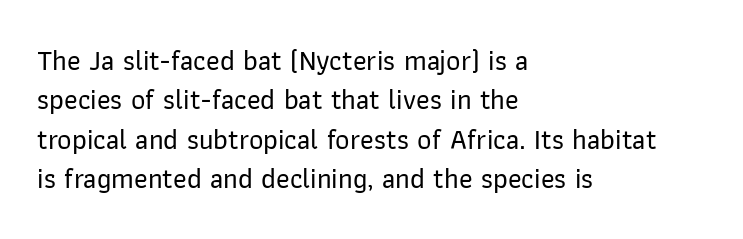
{"serif": "no", "italic": "no", "width": "normal", "stroke_contrast": "low", "x_height": "medium", "monospaced": "no", "underline": "no", "align": "left", "line_spacing": "normal", "line_spacing_ratio": 1.41, "letter_spacing": "normal", "letter_spacing_em": 0.0, "glyph_px": 28}
